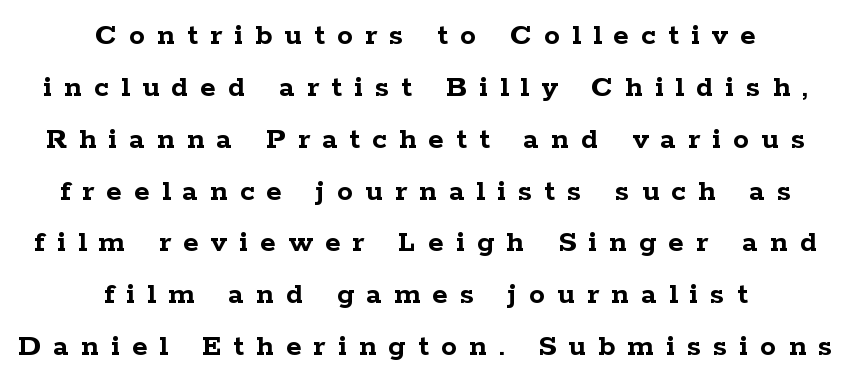
{"serif": "yes", "italic": "no", "bold": "yes", "weight": "semibold", "width": "wide", "stroke_contrast": "low", "x_height": "medium", "monospaced": "no", "underline": "no", "align": "center", "line_spacing": "normal", "line_spacing_ratio": 1.62, "letter_spacing": "wide", "letter_spacing_em": 0.38, "glyph_px": 32}
